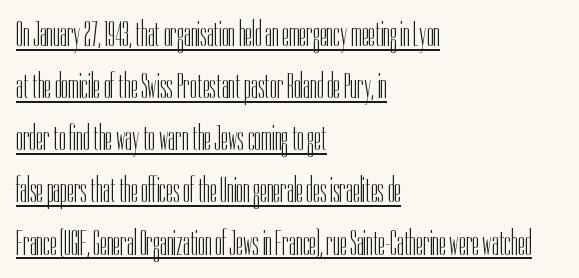
Q: Is the text bold? A: No.
Q: Is the text italic (slanted)? A: No, it is upright.
Q: Is the typeface a serif or a sans-serif typeface? A: Sans-serif.
Q: Is the text underlined? A: Yes.
Q: How is the paragraph aligned? A: Left-aligned.
Q: Is the spacing between letters normal or unusually wide? A: Normal.
Q: Is the spacing between lines tight, normal or loose? A: Normal.
Q: Width (condensed, normal, or wide)? A: Condensed.
Q: Stroke contrast? A: Low.
Q: x-height? A: Medium.
Q: Monospaced? A: No.
